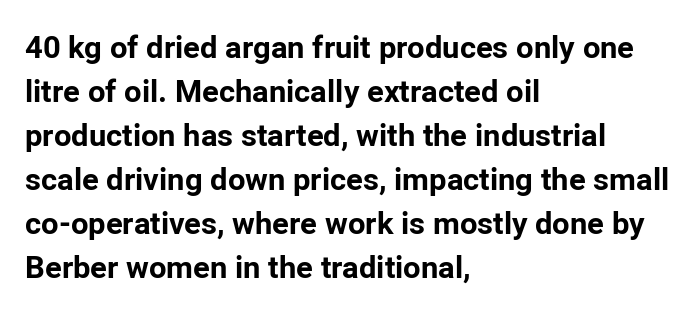
The image shows 31 px bold sans-serif type, upright; set left-aligned, normal line spacing (1.42x), normal letter spacing, not underlined; low stroke contrast and a medium x-height.
